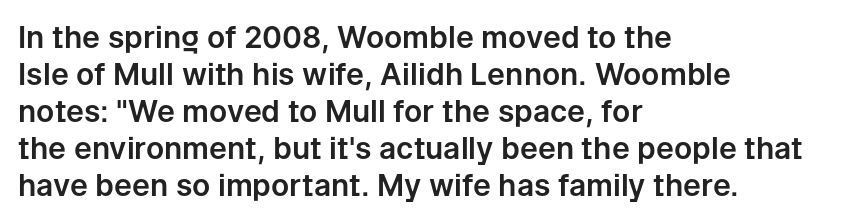
The letters stand upright; this is a roman face. Each word holds together tightly as a unit, with standard inter-letter gaps. The passage shown is typed in a proportional face where columns would drift. The baseline area is clear.
